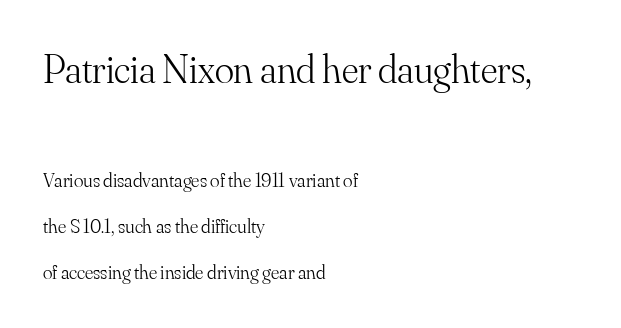
The image shows 40 px light serif type, upright; set left-aligned, loose line spacing (2.3x), normal letter spacing, not underlined; the first (top) block is 2.0x larger; medium stroke contrast and a small x-height.
